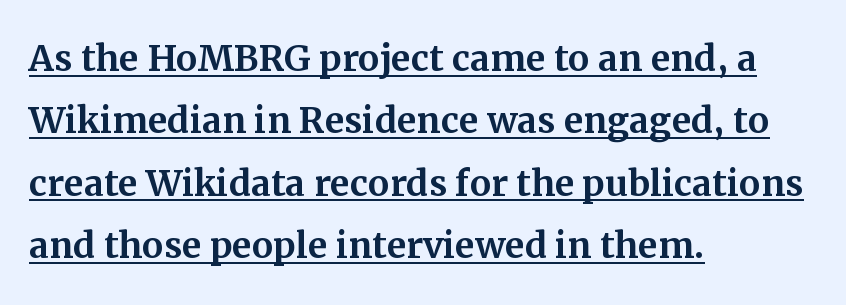
{"serif": "yes", "italic": "no", "width": "normal", "stroke_contrast": "medium", "x_height": "medium", "monospaced": "no", "underline": "yes", "align": "left", "line_spacing": "normal", "line_spacing_ratio": 1.3, "letter_spacing": "normal", "letter_spacing_em": 0.0, "glyph_px": 48}
